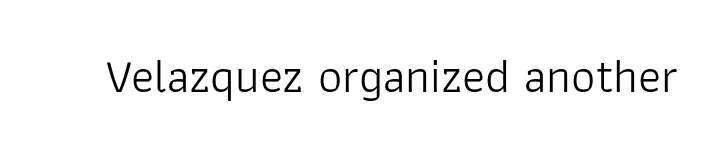
The image shows 48 px light sans-serif type, upright; set normal letter spacing, not underlined; low stroke contrast and a medium x-height.
